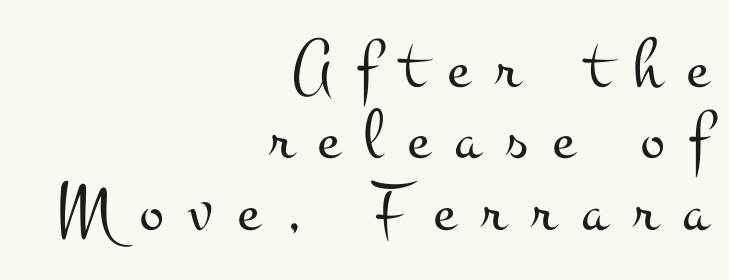
Q: Is the text bold? A: No.
Q: Is the text italic (slanted)? A: Yes.
Q: Is the typeface a serif or a sans-serif typeface? A: Serif.
Q: Is the text underlined? A: No.
Q: How is the paragraph aligned? A: Right-aligned.
Q: Is the spacing between letters normal or unusually wide? A: Unusually wide.
Q: Is the spacing between lines tight, normal or loose? A: Tight.
Q: Width (condensed, normal, or wide)? A: Wide.
Q: Stroke contrast? A: Medium.
Q: x-height? A: Small.
Q: Monospaced? A: No.
